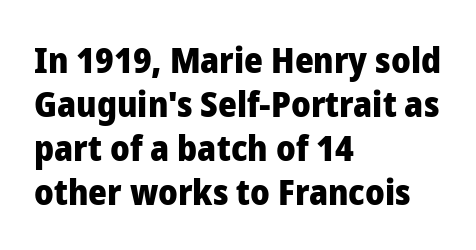
{"serif": "no", "italic": "no", "bold": "yes", "weight": "heavy", "width": "normal", "stroke_contrast": "low", "x_height": "medium", "monospaced": "no", "underline": "no", "align": "left", "line_spacing_ratio": 1.22, "letter_spacing": "normal", "letter_spacing_em": 0.0, "glyph_px": 36}
